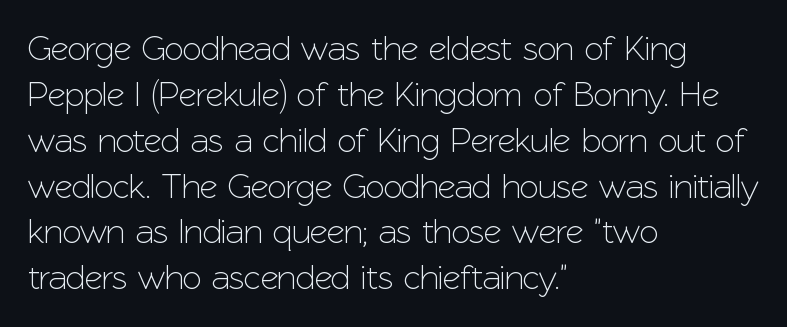
If you drew a line through each stem, it would be perfectly vertical. Do the characters align in a grid? No, the font is proportional. Students, note that the glyphs here touch the page at normal intervals. The typeface chosen for these lines omits serifs. Rows of type keep a routine distance in the vertical direction.
